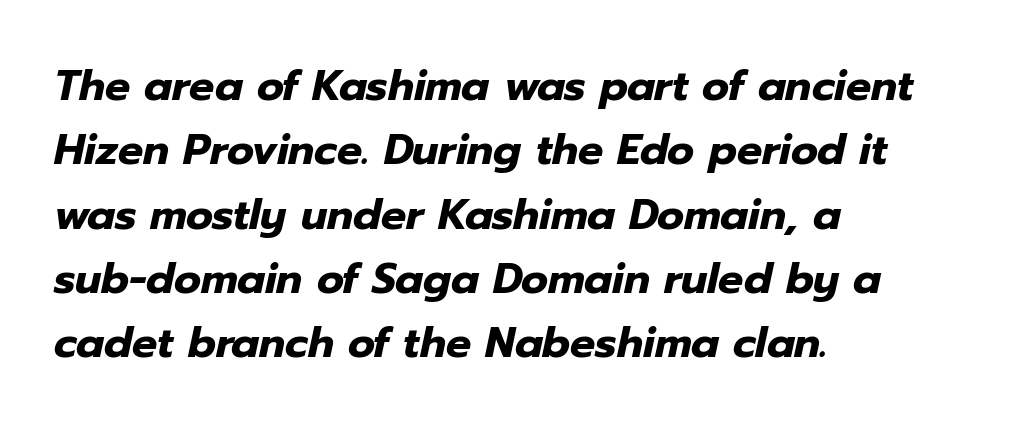
The image shows 42 px heavy type, italic (leaning right); set left-aligned, normal line spacing (1.53x), normal letter spacing, not underlined; low stroke contrast and a medium x-height.
